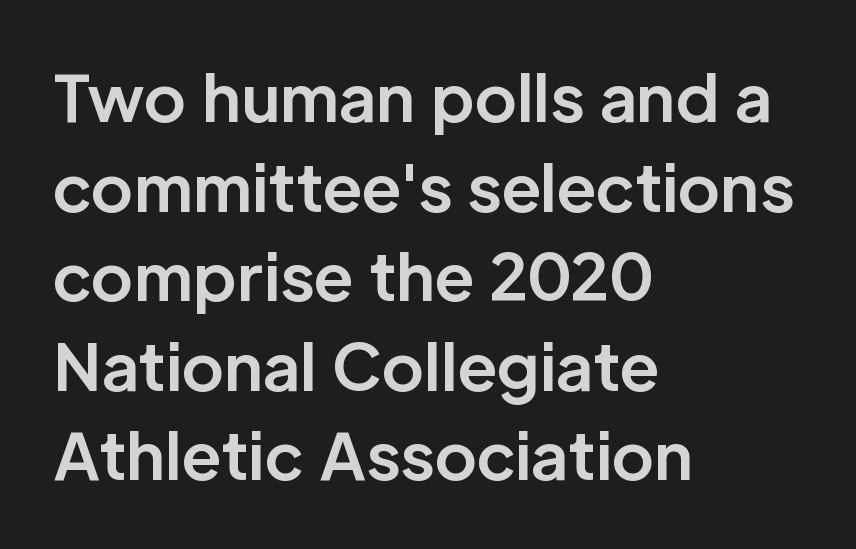
{"serif": "no", "italic": "no", "bold": "yes", "weight": "bold", "width": "normal", "stroke_contrast": "low", "x_height": "medium", "monospaced": "no", "underline": "no", "align": "left", "line_spacing": "normal", "line_spacing_ratio": 1.4, "letter_spacing": "normal", "letter_spacing_em": 0.0, "glyph_px": 64}
